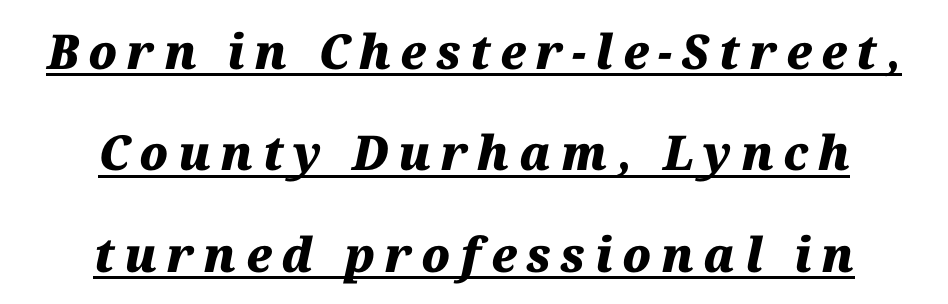
The words here are underlined. Alignment: centered. These lines are rendered in a variable-pitch font. Rows of type keep a wide berth in the vertical direction.
